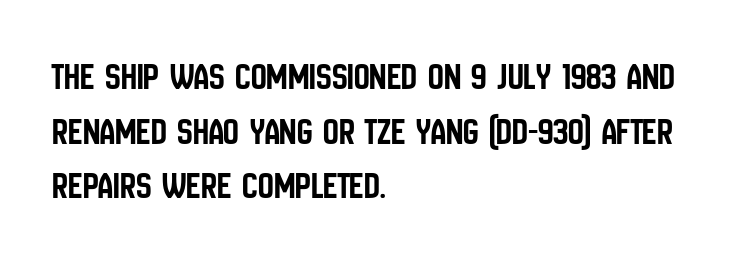
The passage shown is typeset with a sans-serif family. Honestly, there is no underline to notice here at all. Looks like regular typesetting: each glyph gets only the width it needs. Italic? Not at all — the glyphs are vertical.
